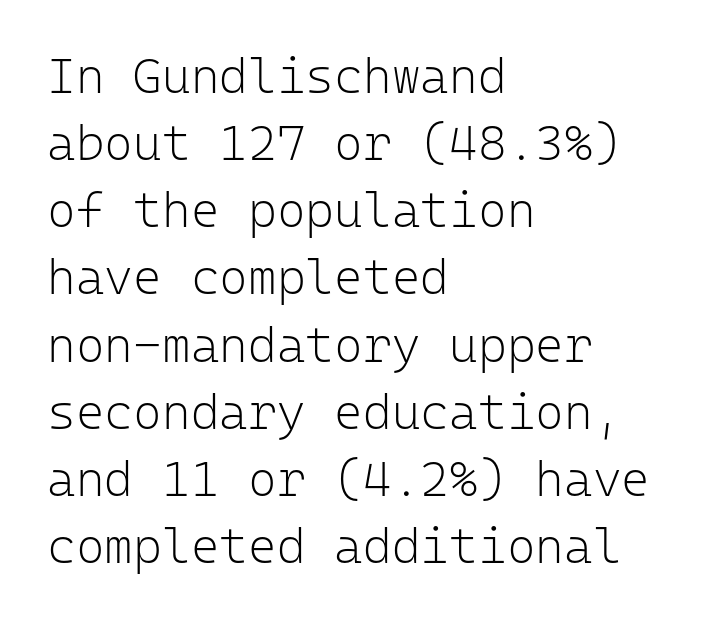
This sample has the even, mechanical cadence of fixed-width lettering. Honestly, the row spacing looks completely unremarkable. Stroke mass is kept to a normal reading level or below. Designer's note — italics off, roman on. There is no visible air inserted between adjacent glyphs.
